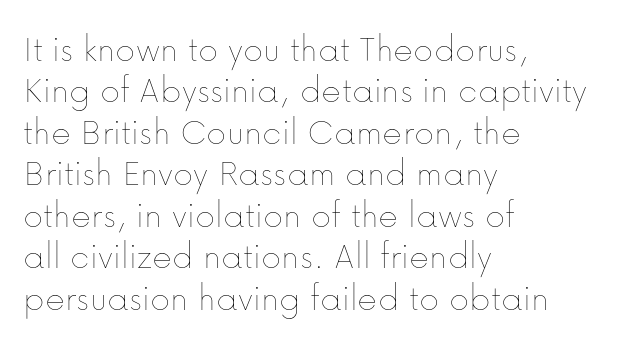
Q: Is the text bold? A: No.
Q: Is the text italic (slanted)? A: No, it is upright.
Q: Is the text underlined? A: No.
Q: How is the paragraph aligned? A: Left-aligned.
Q: Is the spacing between letters normal or unusually wide? A: Normal.
Q: Is the spacing between lines tight, normal or loose? A: Tight.
Q: Width (condensed, normal, or wide)? A: Normal.
Q: Stroke contrast? A: Low.
Q: x-height? A: Medium.
Q: Monospaced? A: No.
